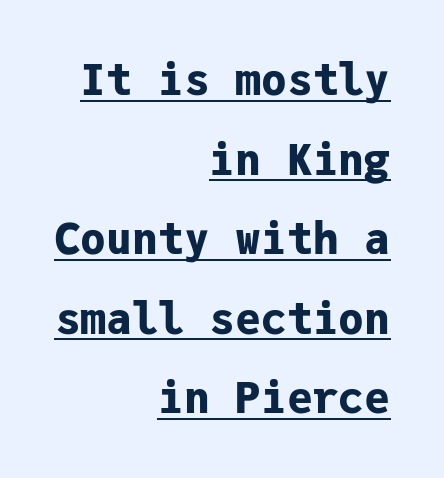
{"serif": "no", "italic": "no", "bold": "yes", "weight": "bold", "width": "normal", "stroke_contrast": "low", "x_height": "medium", "monospaced": "yes", "underline": "yes", "align": "right", "line_spacing_ratio": 1.85, "letter_spacing": "normal", "letter_spacing_em": 0.0, "glyph_px": 43}
